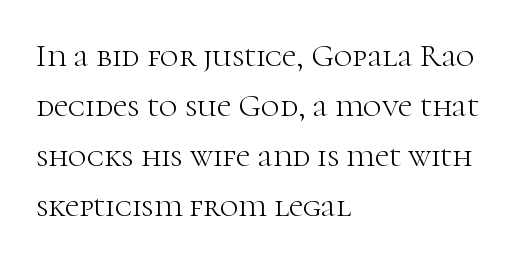
{"serif": "yes", "italic": "no", "bold": "no", "weight": "light", "width": "normal", "stroke_contrast": "high", "x_height": "medium", "monospaced": "no", "underline": "no", "align": "left", "line_spacing": "normal", "line_spacing_ratio": 1.56, "letter_spacing": "normal", "letter_spacing_em": 0.0, "glyph_px": 32}
